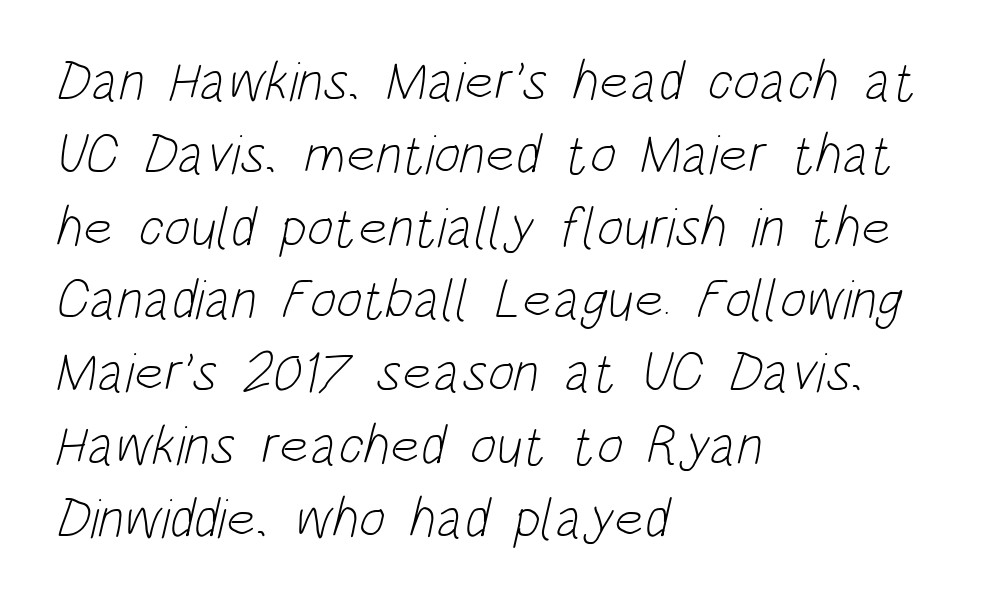
The image shows 56 px light, condensed sans-serif type; set left-aligned, normal line spacing (1.3x), normal letter spacing, not underlined; low stroke contrast and a large x-height.
